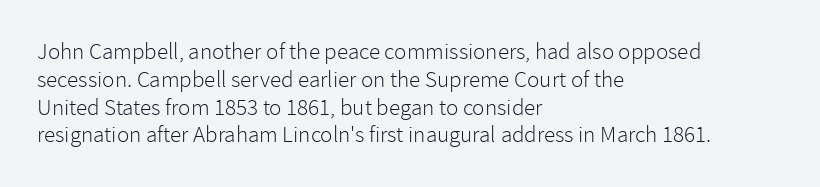
{"italic": "no", "bold": "no", "underline": "no", "align": "left", "line_spacing_ratio": 1.21, "letter_spacing": "normal", "letter_spacing_em": 0.0, "glyph_px": 23}
